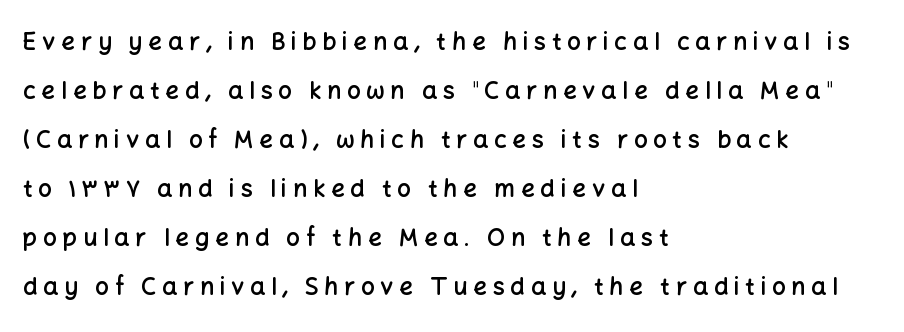
The image shows 24 px text type, upright; set left-aligned, loose line spacing (2.04x), unusually wide letter spacing (+0.24 em), not underlined.
